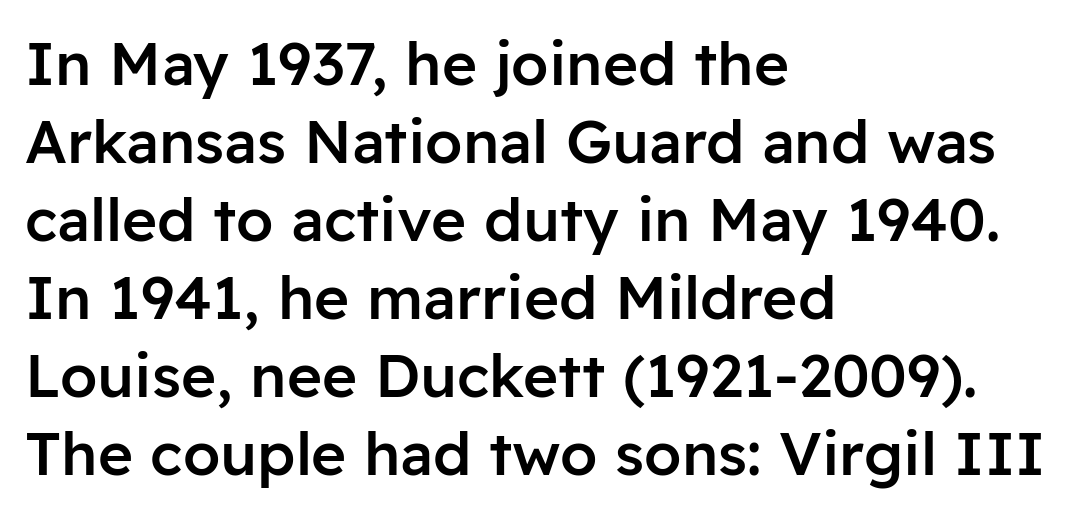
A bit beefed up — I'd call it semibold rather than bold. Do the letters lean? They stand straight. Type style note: lacks serifs. The designer left line spacing at the default. The zone under the glyphs is completely vacant.
